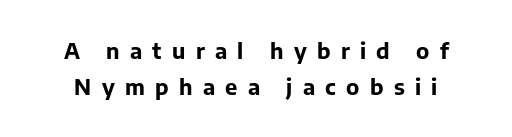
Q: Is the text bold? A: Yes.
Q: Is the text italic (slanted)? A: No, it is upright.
Q: Is the text underlined? A: No.
Q: Is the spacing between letters normal or unusually wide? A: Unusually wide.
Q: Is the spacing between lines tight, normal or loose? A: Normal.
